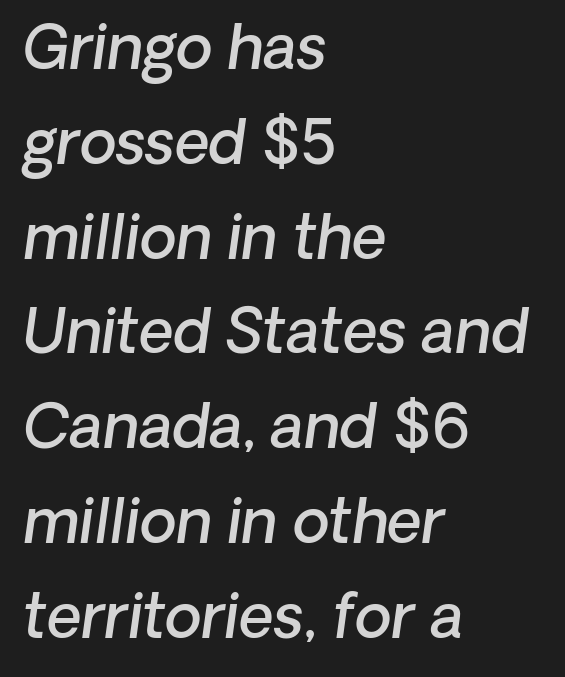
{"italic": "yes", "lean": "right", "slant_degrees": 8, "bold": "semi", "weight": "semibold", "width": "normal", "stroke_contrast": "low", "x_height": "medium", "monospaced": "no", "underline": "no", "align": "left", "line_spacing": "normal", "line_spacing_ratio": 1.58, "letter_spacing": "normal", "letter_spacing_em": 0.0, "glyph_px": 60}
